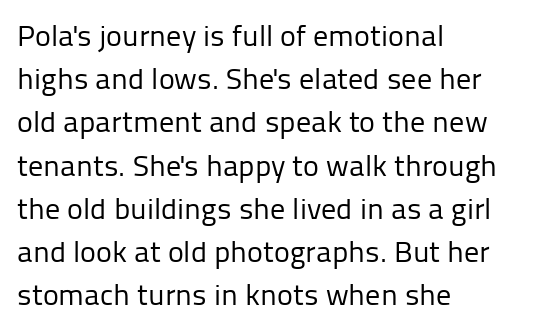
Q: Is the text bold? A: No.
Q: Is the text italic (slanted)? A: No, it is upright.
Q: Is the typeface a serif or a sans-serif typeface? A: Sans-serif.
Q: Is the text underlined? A: No.
Q: How is the paragraph aligned? A: Left-aligned.
Q: Is the spacing between letters normal or unusually wide? A: Normal.
Q: Is the spacing between lines tight, normal or loose? A: Normal.
Q: Width (condensed, normal, or wide)? A: Normal.
Q: Stroke contrast? A: Low.
Q: x-height? A: Medium.
Q: Monospaced? A: No.
